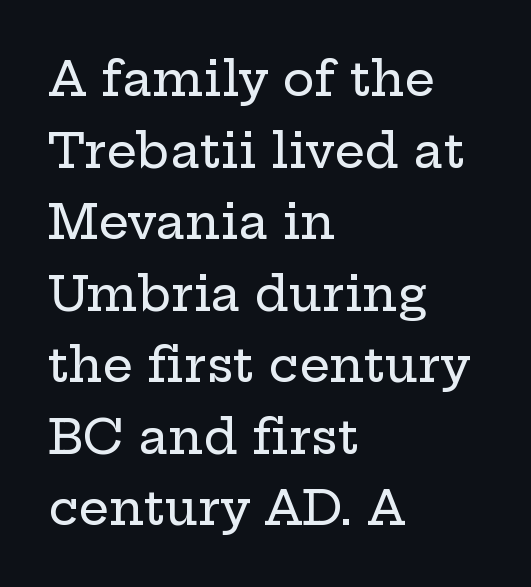
Q: Is the text italic (slanted)? A: No, it is upright.
Q: Is the typeface a serif or a sans-serif typeface? A: Serif.
Q: Is the text underlined? A: No.
Q: How is the paragraph aligned? A: Left-aligned.
Q: Is the spacing between letters normal or unusually wide? A: Normal.
Q: Is the spacing between lines tight, normal or loose? A: Normal.
Q: Width (condensed, normal, or wide)? A: Wide.
Q: Stroke contrast? A: Low.
Q: x-height? A: Medium.
Q: Monospaced? A: No.
